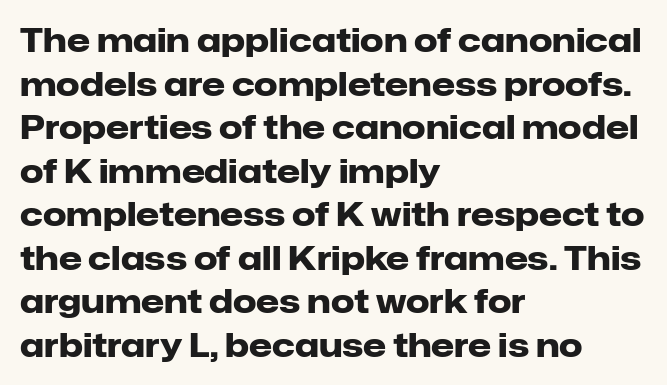
{"serif": "no", "italic": "no", "bold": "yes", "weight": "heavy", "width": "normal", "stroke_contrast": "low", "x_height": "medium", "monospaced": "no", "underline": "no", "align": "left", "line_spacing": "normal", "line_spacing_ratio": 1.32, "letter_spacing": "normal", "letter_spacing_em": 0.0, "glyph_px": 33}
